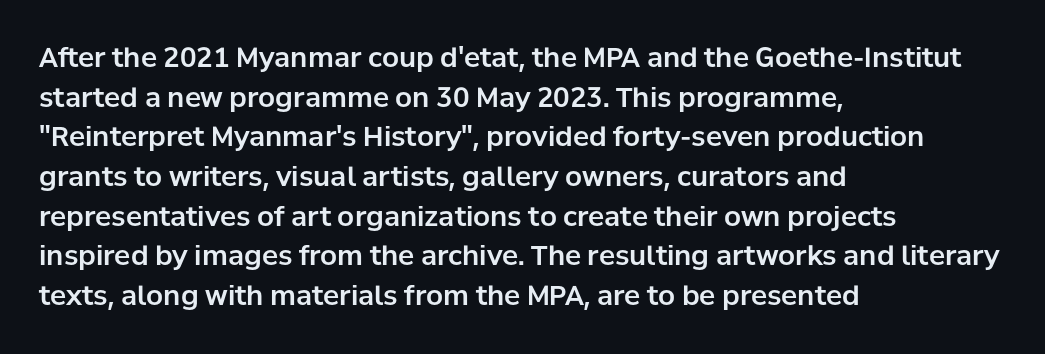
Q: Is the text italic (slanted)? A: No, it is upright.
Q: Is the text underlined? A: No.
Q: How is the paragraph aligned? A: Left-aligned.
Q: Is the spacing between letters normal or unusually wide? A: Normal.
Q: Is the spacing between lines tight, normal or loose? A: Normal.
